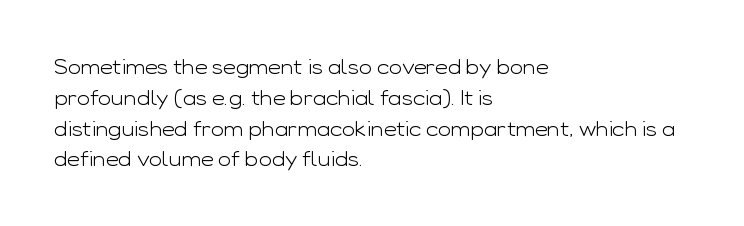
Unmarked baselines from the first word to the last. Between one letter and the next there's only the usual sliver of space. Left-aligned paragraph, ragged on the right. Compared with typical paragraphs, the rows here are spaced about the same. It's the straight-up-and-down kind of type.
